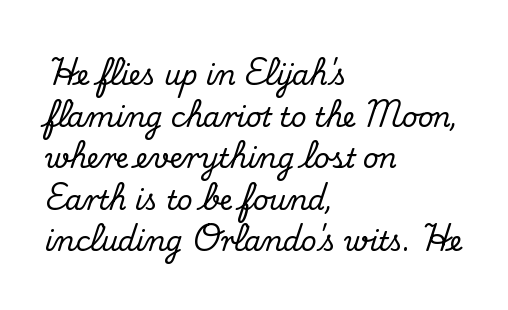
Q: Is the text italic (slanted)? A: Yes.
Q: Is the text underlined? A: No.
Q: How is the paragraph aligned? A: Left-aligned.
Q: Is the spacing between letters normal or unusually wide? A: Normal.
Q: Is the spacing between lines tight, normal or loose? A: Normal.
